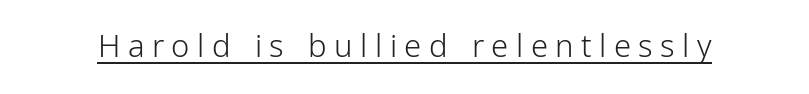
Vertical stems look standard width or narrower in stroke. The gaps between neighbouring characters are conspicuously large. Emphasis is given by a line drawn under the lettering. Each letter keeps its own natural width here, so spacing adapts to shape. Ordinary non-slanted type is in use.
